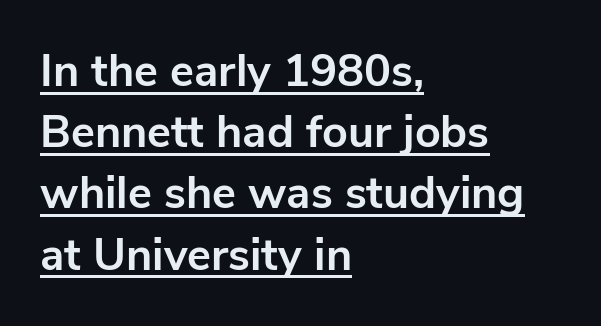
I'd describe the lettering as bold — thick and assertive. This sample uses plain, unmodified letter spacing. The face used here is proportionally spaced, like ordinary book or web type. The lines in this sample share a left origin and differ only in where they stop. Vertically, the passage feels balanced, rows spaced as you'd expect.
